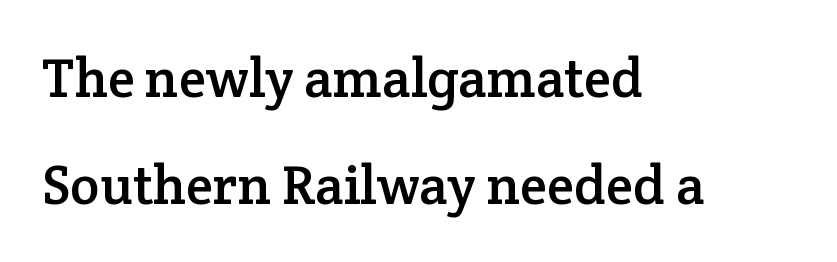
Does the type have serifs? Yes, each stem ends in a small foot. A student would call this left alignment; a typographer would say flush left, rag right. Underline: absent. Compared with typical paragraphs, the rows here are farther apart. The tracking reads as untouched default to a designer's eye. Proportional: the letters do not fall into vertical columns.
